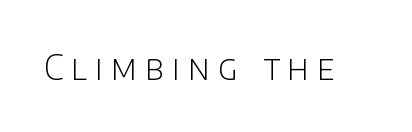
{"serif": "no", "italic": "no", "bold": "no", "weight": "light", "width": "normal", "stroke_contrast": "low", "x_height": "large", "monospaced": "no", "underline": "no", "letter_spacing": "wide", "letter_spacing_em": 0.24, "glyph_px": 34}
